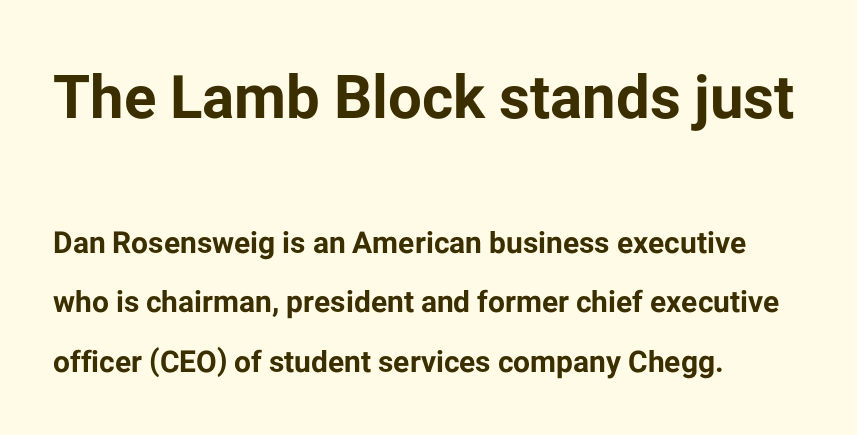
{"serif": "no", "italic": "no", "bold": "yes", "weight": "bold", "width": "normal", "stroke_contrast": "low", "x_height": "medium", "monospaced": "no", "underline": "no", "align": "left", "line_spacing": "loose", "line_spacing_ratio": 1.98, "letter_spacing": "normal", "letter_spacing_em": 0.0, "larger_block": "first", "size_ratio": 2.0, "glyph_px": 60}
